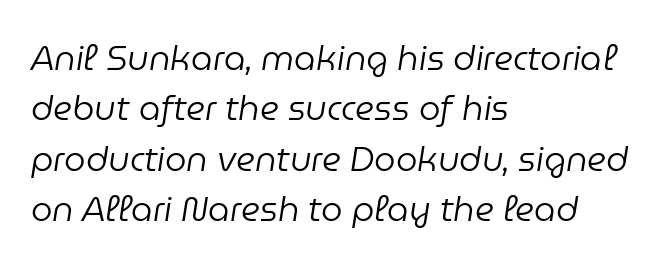
{"italic": "yes", "lean": "right", "slant_degrees": 9, "bold": "no", "weight": "regular", "width": "normal", "stroke_contrast": "low", "x_height": "medium", "monospaced": "no", "underline": "no", "align": "left", "line_spacing": "normal", "line_spacing_ratio": 1.48, "letter_spacing": "normal", "letter_spacing_em": 0.0, "glyph_px": 34}
